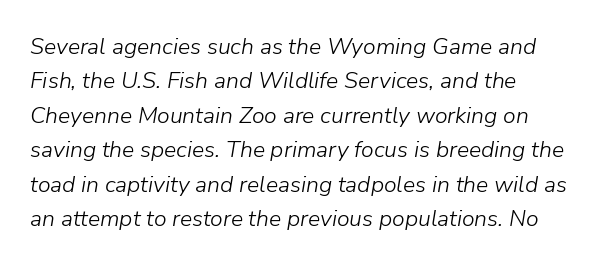
Q: Is the text bold? A: No.
Q: Is the text italic (slanted)? A: Yes, it leans right by about 9 degrees.
Q: Is the text underlined? A: No.
Q: How is the paragraph aligned? A: Left-aligned.
Q: Is the spacing between letters normal or unusually wide? A: Normal.
Q: Is the spacing between lines tight, normal or loose? A: Normal.
